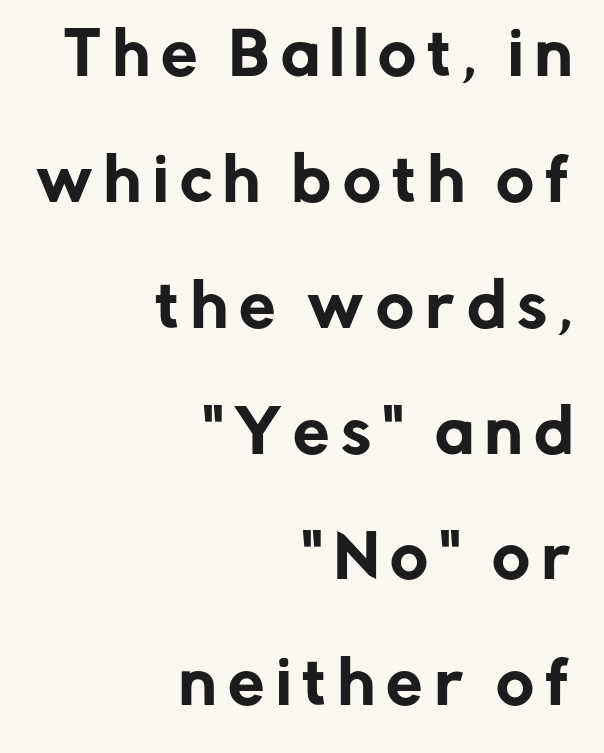
The ragged edge is on the left, which tells us the setting is flush right. The lettering stays uniformly vertical, giving the passage a roman look. The passage shown stacks its lines with a broad gap. The text was rendered using a sans face with plain stroke endings. The foot of each line stays bare and open.
